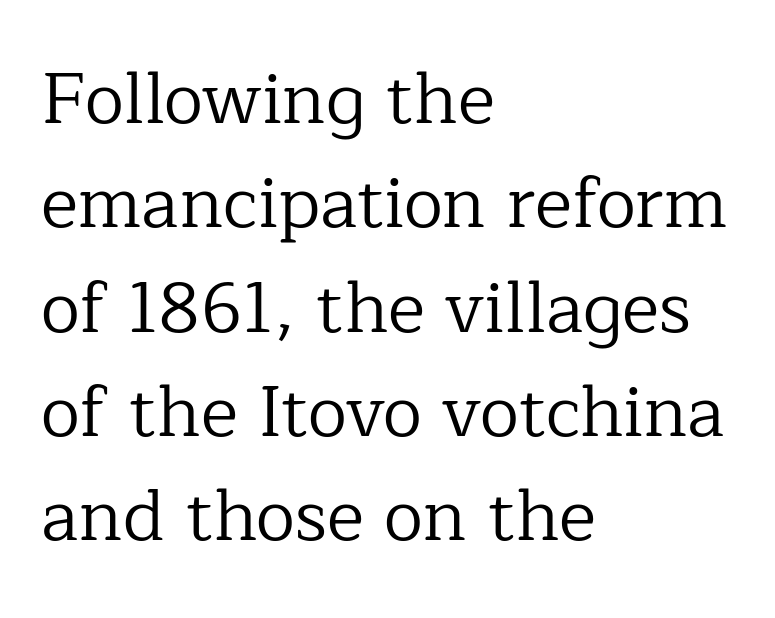
{"serif": "yes", "italic": "no", "bold": "no", "weight": "regular", "width": "normal", "stroke_contrast": "low", "x_height": "medium", "monospaced": "no", "underline": "no", "align": "left", "line_spacing": "normal", "line_spacing_ratio": 1.47, "letter_spacing": "normal", "letter_spacing_em": 0.0, "glyph_px": 71}
